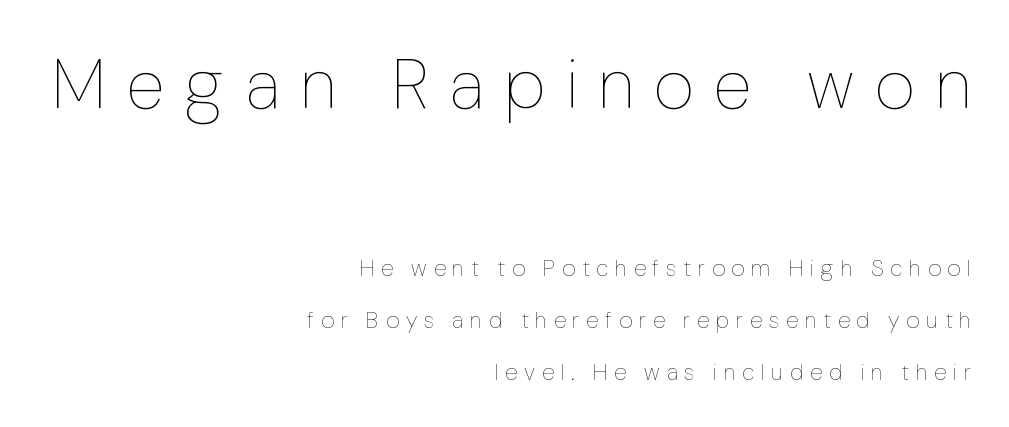
The image shows 70 px thin type, upright; set right-aligned, loose line spacing (2.27x), unusually wide letter spacing (+0.29 em), not underlined; the first (top) block is 3.04x larger; low stroke contrast and a medium x-height.
